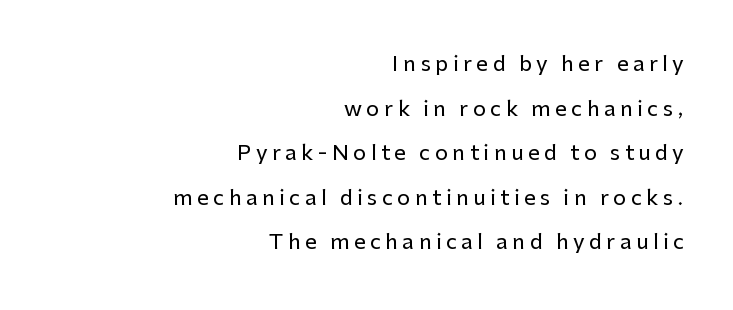
Lines of text with bare space underneath. The type is letterspaced generously, with wide tracking. Is the block centered? No — it sits flush against the right margin. The specimen reads as upright at a glance.
